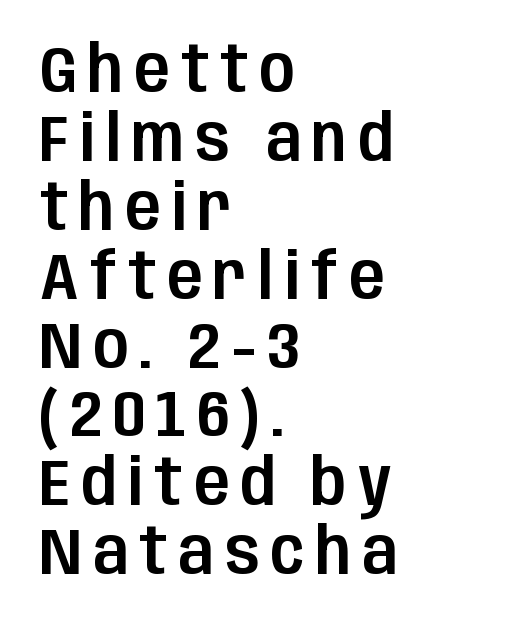
{"serif": "no", "italic": "no", "width": "condensed", "stroke_contrast": "low", "x_height": "large", "monospaced": "no", "underline": "no", "align": "left", "line_spacing": "tight", "line_spacing_ratio": 1.06, "glyph_px": 65}
